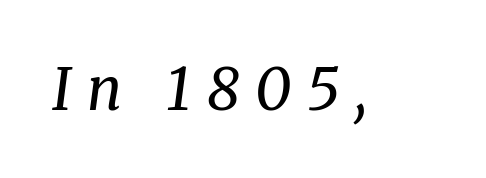
{"serif": "yes", "italic": "yes", "lean": "right", "slant_degrees": 8, "bold": "no", "weight": "regular", "width": "normal", "stroke_contrast": "medium", "x_height": "medium", "monospaced": "no", "underline": "no", "letter_spacing": "wide", "letter_spacing_em": 0.27, "glyph_px": 58}
